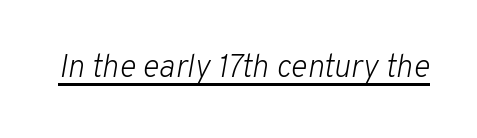
Honestly, the letter spacing is just normal — you wouldn't notice it. Weight: regular or lighter. Each line of the rendering has a horizontal stroke beneath the glyphs. Observe the lean: these are italic letterforms.
